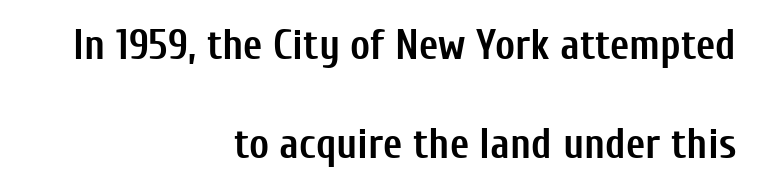
The image shows 42 px semibold, condensed sans-serif type, upright; set right-aligned, loose line spacing (2.35x), normal letter spacing, not underlined; low stroke contrast and a medium x-height.
